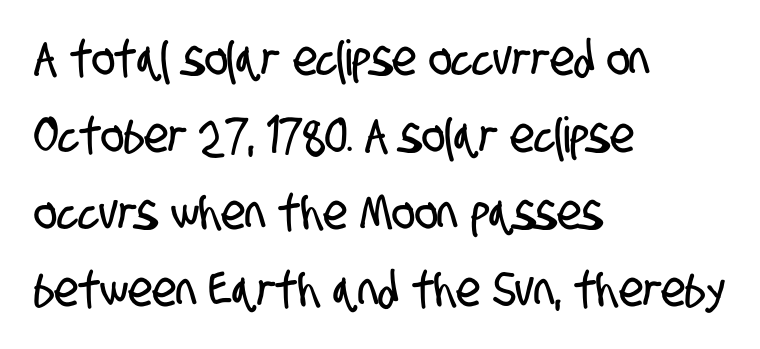
Q: Is the typeface a serif or a sans-serif typeface? A: Sans-serif.
Q: Is the text underlined? A: No.
Q: How is the paragraph aligned? A: Left-aligned.
Q: Is the spacing between letters normal or unusually wide? A: Normal.
Q: Is the spacing between lines tight, normal or loose? A: Normal.
Q: Width (condensed, normal, or wide)? A: Condensed.
Q: Stroke contrast? A: Low.
Q: x-height? A: Large.
Q: Monospaced? A: No.
